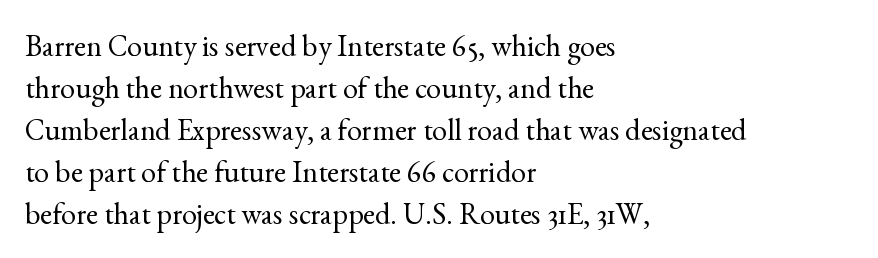
{"serif": "yes", "italic": "no", "bold": "no", "weight": "regular", "width": "normal", "x_height": "small", "monospaced": "no", "underline": "no", "align": "left", "line_spacing": "normal", "line_spacing_ratio": 1.4, "letter_spacing": "normal", "letter_spacing_em": 0.0, "glyph_px": 30}
